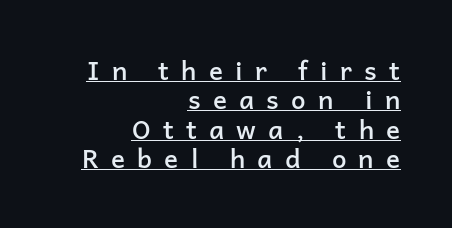
The image shows 26 px text type, upright; set right-aligned, tight line spacing (1.13x), unusually wide letter spacing (+0.47 em), underlined.
